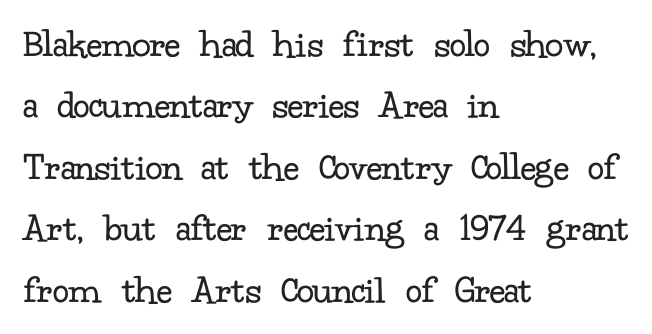
Each line starts at the same left margin while the right side varies. Each letter keeps its own natural width here, so spacing adapts to shape. Check where the strokes stop: tiny serifs finish them off. Ink coverage per letter is moderate at most. Posture: vertical. No extra tracking has been applied to these lines.
